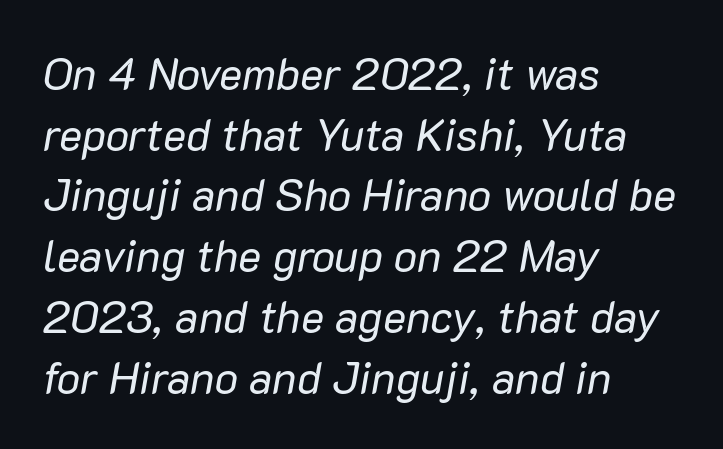
Q: Is the text bold? A: No.
Q: Is the text italic (slanted)? A: Yes, it leans right by about 10 degrees.
Q: Is the text underlined? A: No.
Q: How is the paragraph aligned? A: Left-aligned.
Q: Is the spacing between letters normal or unusually wide? A: Normal.
Q: Is the spacing between lines tight, normal or loose? A: Normal.
Q: Width (condensed, normal, or wide)? A: Normal.
Q: Stroke contrast? A: Low.
Q: x-height? A: Medium.
Q: Monospaced? A: No.
